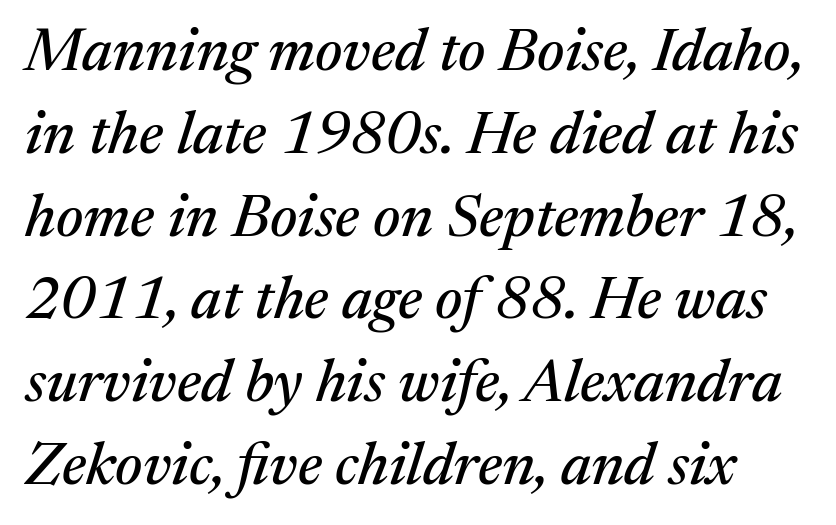
The image shows 60 px serif type, italic (leaning right); set normal line spacing (1.38x), normal letter spacing, not underlined; medium stroke contrast and a medium x-height.
